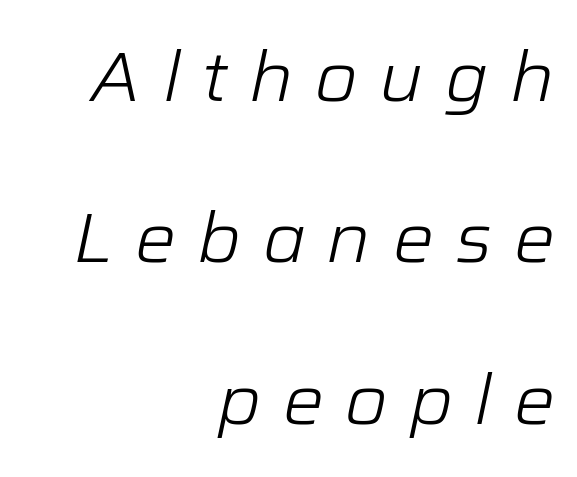
The image shows 69 px light type, italic (leaning right); set right-aligned, loose line spacing (2.34x), unusually wide letter spacing (+0.31 em), not underlined; low stroke contrast and a medium x-height.
